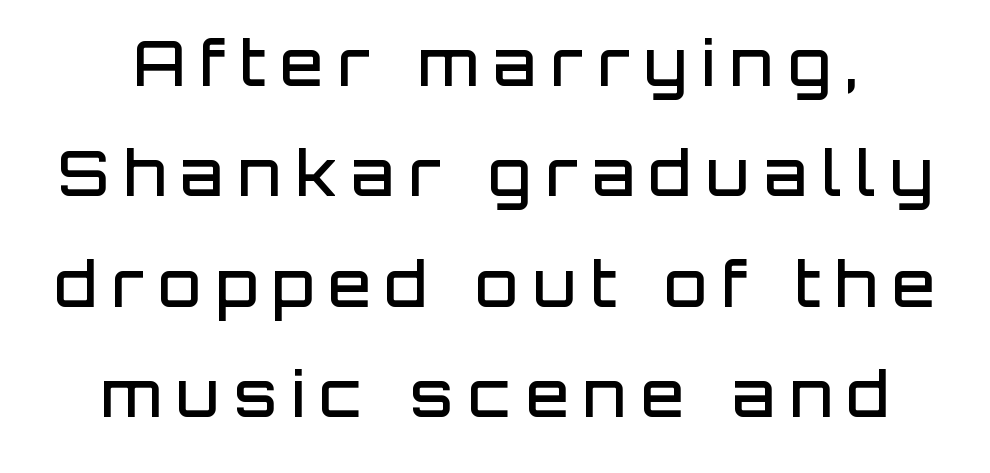
{"serif": "no", "italic": "no", "bold": "semi", "weight": "semibold", "width": "normal", "stroke_contrast": "low", "x_height": "large", "monospaced": "no", "underline": "no", "line_spacing_ratio": 1.78, "letter_spacing": "wide", "letter_spacing_em": 0.24, "glyph_px": 62}
